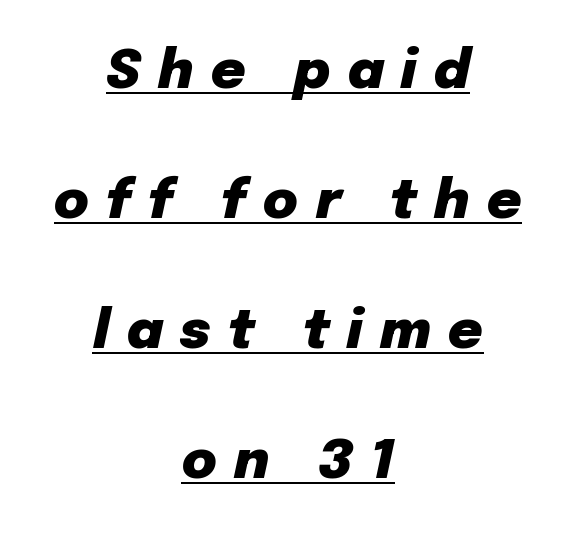
The image shows 53 px heavy type, italic (leaning right); set centered, loose line spacing (2.45x), unusually wide letter spacing (+0.33 em), underlined; low stroke contrast and a medium x-height.
